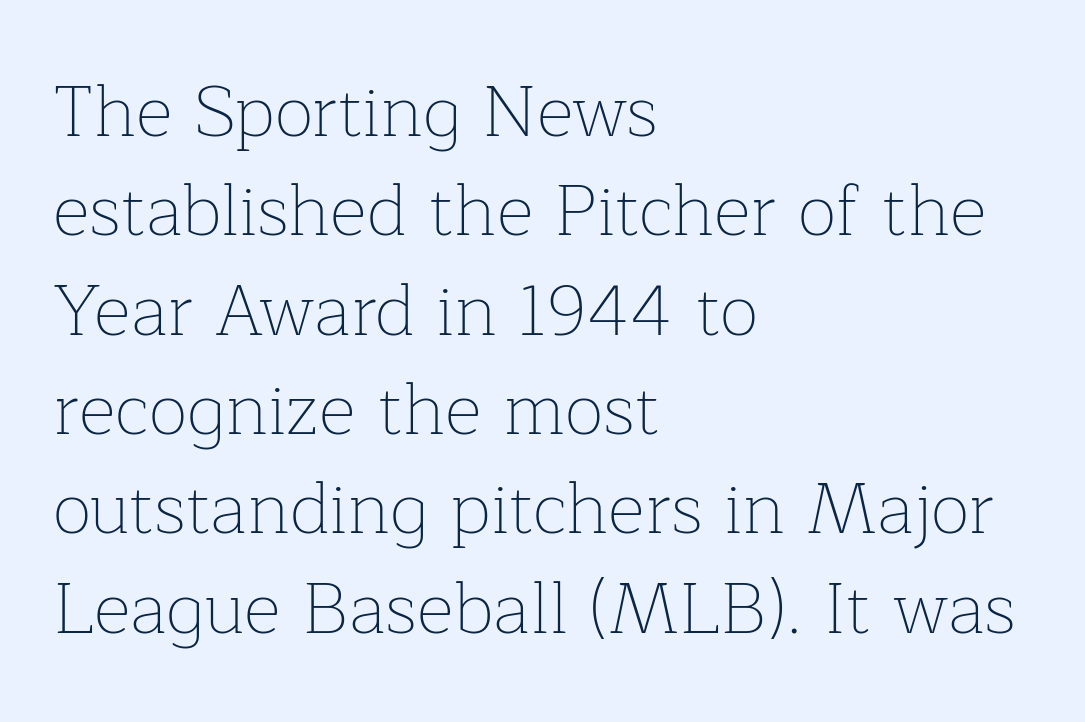
This is the regular roman posture of the typeface. Font category for this specimen: serif. No chunkiness to these letters — they're not bold. Left-aligned paragraph, ragged on the right. Descenders hang freely into open space.
